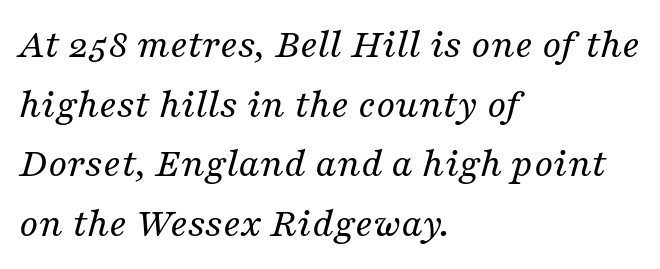
Standard letterfit; no display-style spreading of the glyphs. Underline: absent. These glyphs show unthickened strokes, regular width or finer. Students, observe: this is what conventionally led text looks like. Proportional: the letters do not fall into vertical columns. The lines in this sample share a left origin and differ only in where they stop.
